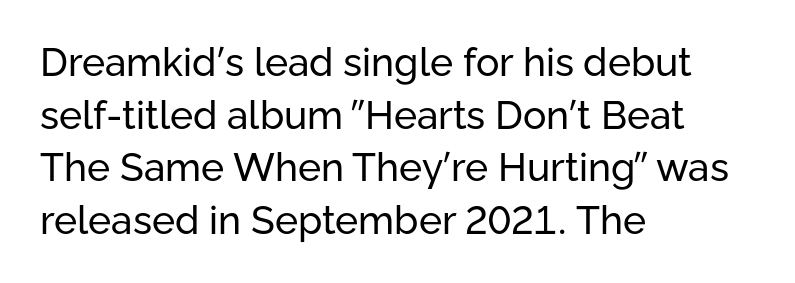
Is this a fixed-width face? No — the glyphs have proportional, varying widths. Regarding serifs, this sample does without them. Quick note: underline off. Ordinary non-slanted type is in use.
